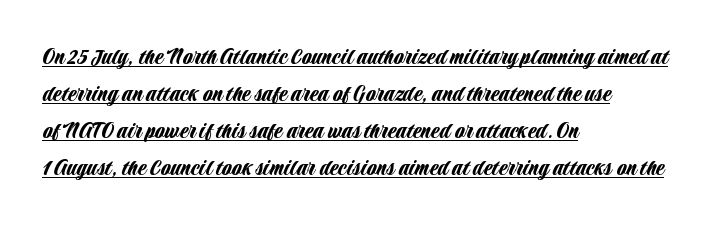
The image shows 25 px text type; set left-aligned, normal line spacing (1.48x), normal letter spacing, underlined.
